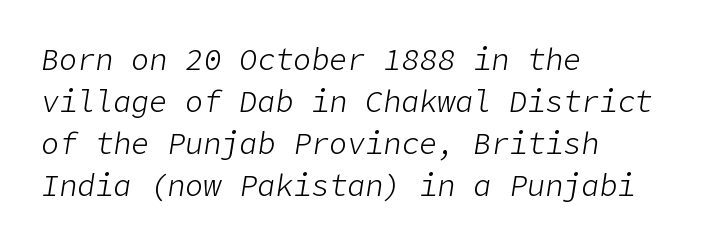
Q: Is the text bold? A: No.
Q: Is the text italic (slanted)? A: Yes, it leans right by about 9 degrees.
Q: Is the text underlined? A: No.
Q: How is the paragraph aligned? A: Left-aligned.
Q: Is the spacing between letters normal or unusually wide? A: Normal.
Q: Is the spacing between lines tight, normal or loose? A: Normal.
Q: Width (condensed, normal, or wide)? A: Normal.
Q: Stroke contrast? A: Low.
Q: x-height? A: Medium.
